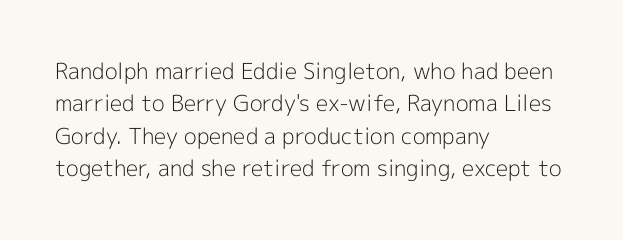
{"italic": "no", "bold": "no", "underline": "no", "align": "left", "line_spacing": "normal", "line_spacing_ratio": 1.47, "letter_spacing": "normal", "letter_spacing_em": 0.0, "glyph_px": 22}
